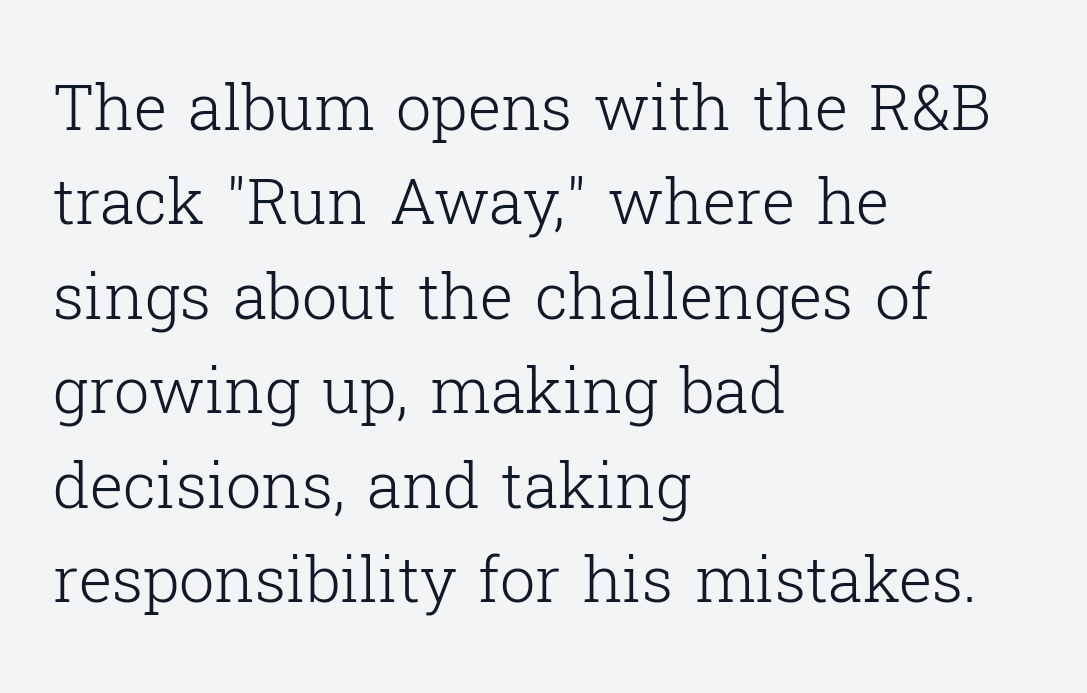
{"serif": "yes", "italic": "no", "bold": "no", "weight": "light", "width": "normal", "stroke_contrast": "low", "x_height": "medium", "monospaced": "no", "underline": "no", "align": "left", "line_spacing": "normal", "line_spacing_ratio": 1.5, "letter_spacing": "normal", "letter_spacing_em": 0.0, "glyph_px": 63}
